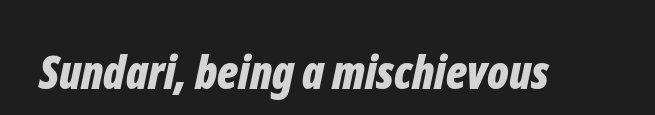
Q: Is the text bold? A: Yes.
Q: Is the text italic (slanted)? A: Yes, it leans right by about 12 degrees.
Q: Is the text underlined? A: No.
Q: Is the spacing between letters normal or unusually wide? A: Normal.
Q: Width (condensed, normal, or wide)? A: Condensed.
Q: Stroke contrast? A: Low.
Q: x-height? A: Medium.
Q: Monospaced? A: No.
